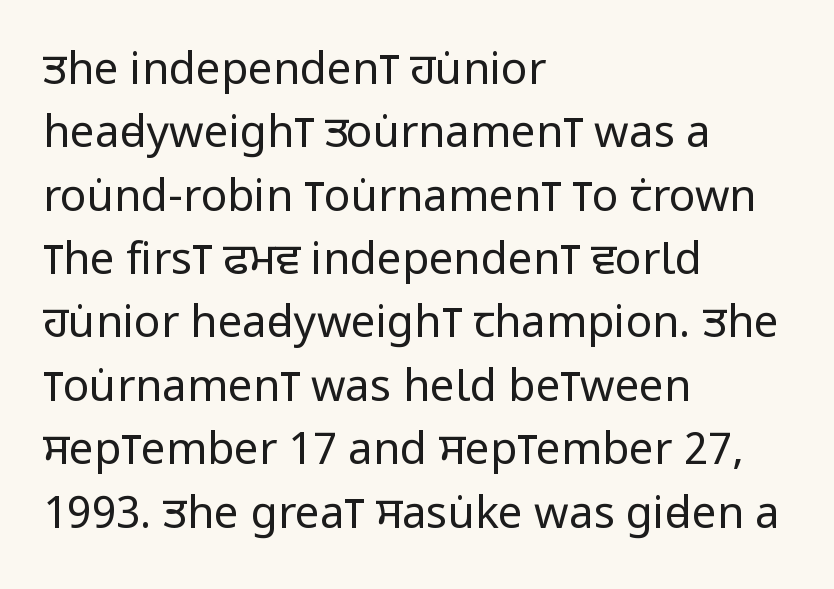
{"serif": "no", "italic": "no", "bold": "no", "weight": "regular", "width": "condensed", "stroke_contrast": "low", "x_height": "large", "monospaced": "no", "underline": "no", "align": "left", "line_spacing": "normal", "line_spacing_ratio": 1.44, "letter_spacing": "normal", "letter_spacing_em": 0.0, "glyph_px": 44}
